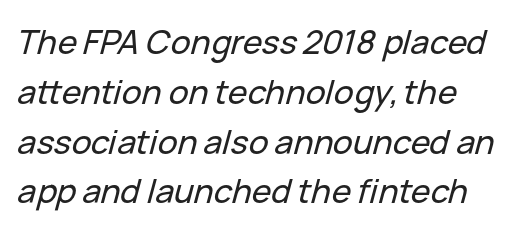
The image shows 33 px text type, italic (leaning right); set normal line spacing (1.51x), normal letter spacing, not underlined; low stroke contrast and a medium x-height.
